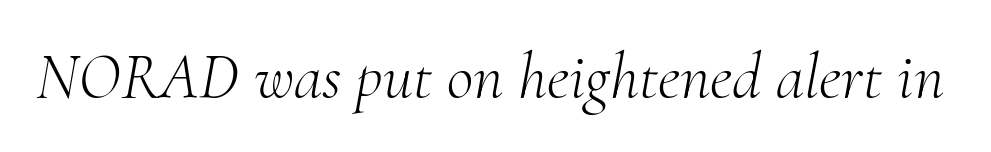
On a weight scale, this lands at 450 or below. There's an unmistakable incline to the writing here. Beneath every word, the page is bare. The text was rendered using a seriffed face with decorative stroke endings.
